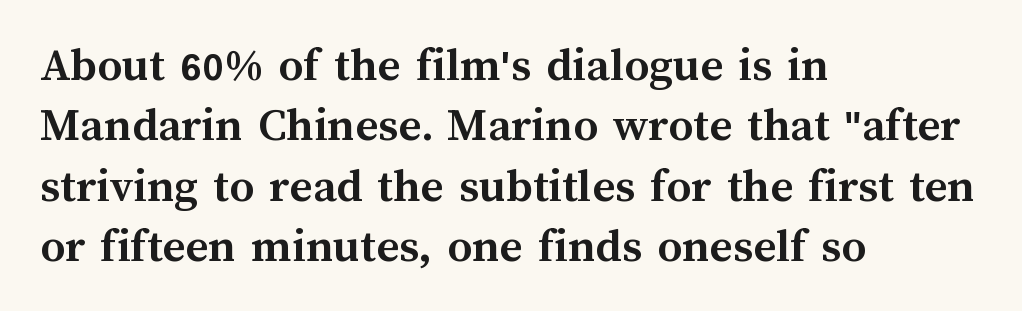
Q: Is the text bold? A: Yes.
Q: Is the text italic (slanted)? A: No, it is upright.
Q: Is the text underlined? A: No.
Q: How is the paragraph aligned? A: Left-aligned.
Q: Is the spacing between letters normal or unusually wide? A: Normal.
Q: Width (condensed, normal, or wide)? A: Normal.
Q: Stroke contrast? A: Medium.
Q: x-height? A: Medium.
Q: Monospaced? A: No.
